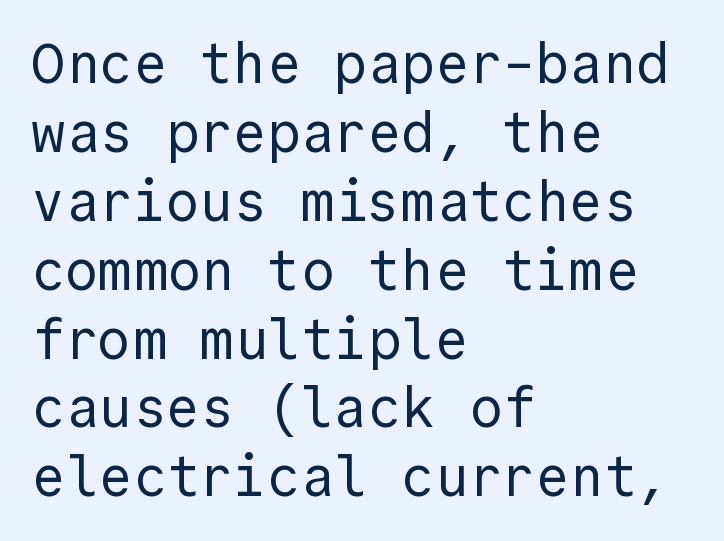
The image shows 56 px regular-weight sans-serif type, upright, monospaced; set left-aligned, line spacing 1.23x, normal letter spacing, not underlined; a medium x-height.
